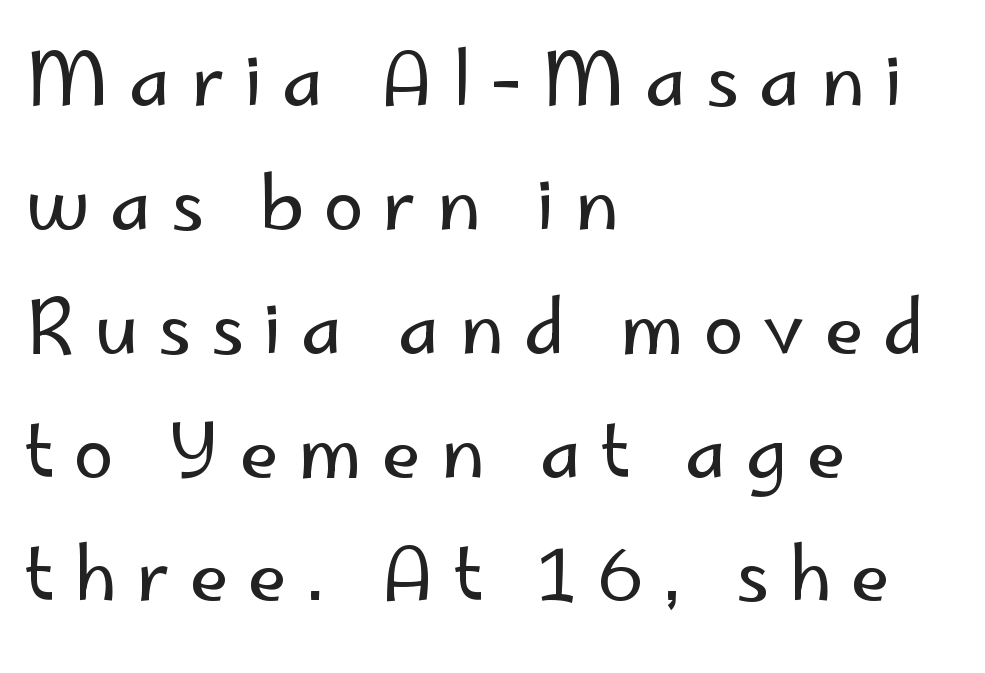
Q: Is the text bold? A: No.
Q: Is the text italic (slanted)? A: No, it is upright.
Q: Is the typeface a serif or a sans-serif typeface? A: Sans-serif.
Q: Is the text underlined? A: No.
Q: How is the paragraph aligned? A: Left-aligned.
Q: Is the spacing between letters normal or unusually wide? A: Unusually wide.
Q: Width (condensed, normal, or wide)? A: Normal.
Q: Stroke contrast? A: Low.
Q: x-height? A: Small.
Q: Monospaced? A: No.
